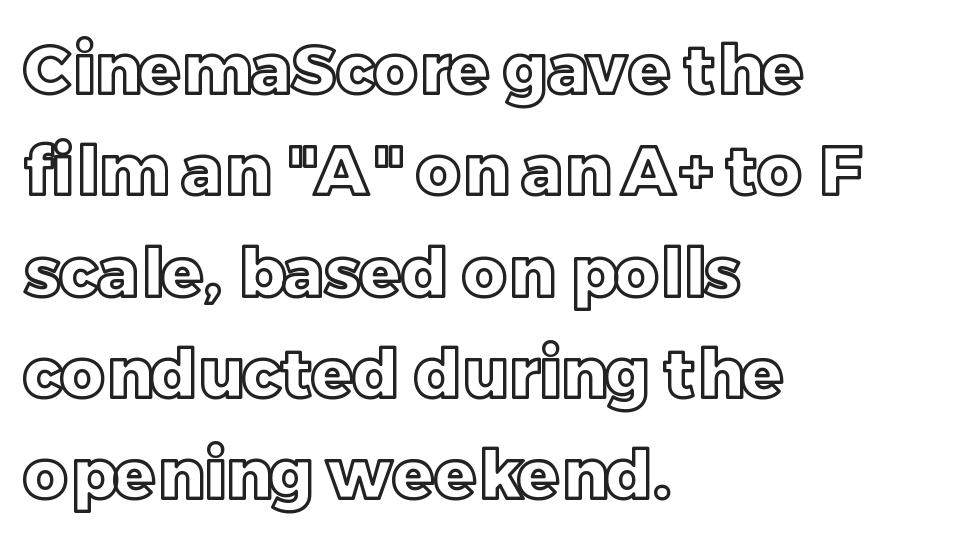
Q: Is the text italic (slanted)? A: No, it is upright.
Q: Is the text underlined? A: No.
Q: How is the paragraph aligned? A: Left-aligned.
Q: Is the spacing between letters normal or unusually wide? A: Normal.
Q: Is the spacing between lines tight, normal or loose? A: Normal.
Q: Width (condensed, normal, or wide)? A: Normal.
Q: x-height? A: Large.
Q: Monospaced? A: No.
